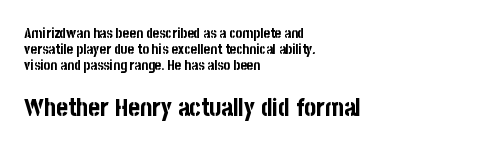
The image shows 25 px bold type, upright; set left-aligned, tight line spacing (1.14x), normal letter spacing, not underlined; the second (bottom) block is 1.79x larger.
